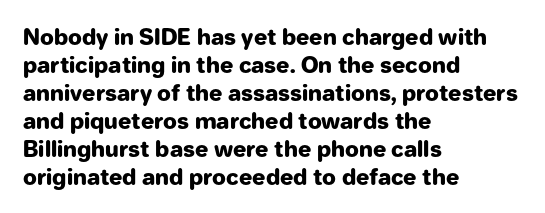
The image shows 22 px bold type, upright; set left-aligned, normal line spacing (1.27x), normal letter spacing, not underlined.
